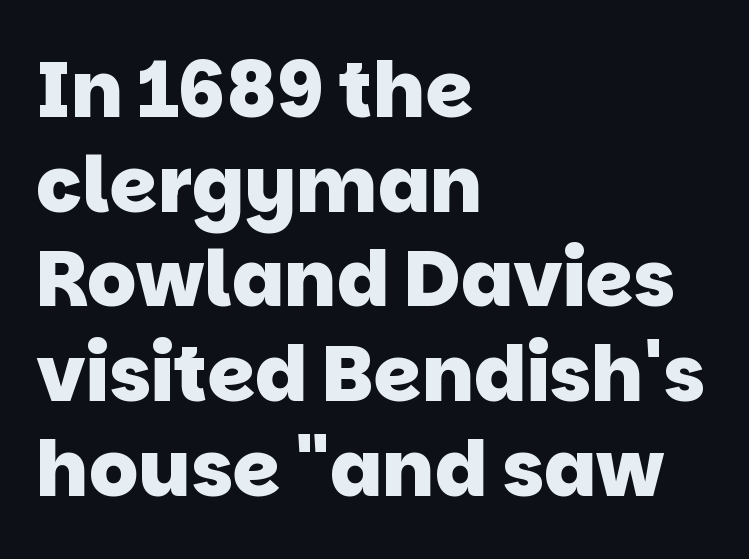
Has an underline been added? It has not. Bold? Absolutely — the strokes are thick and heavy. The gaps between neighbouring characters are ordinary and unremarkable. Left-aligned paragraph, ragged on the right. Does the type have serifs? No, each stem ends abruptly. The letters advance in unequal steps, a hallmark of proportional type.
